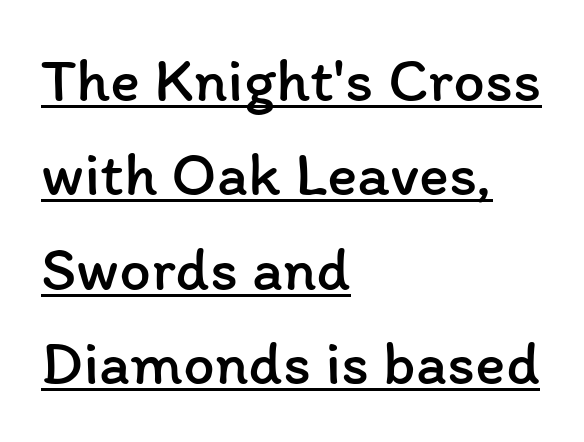
{"italic": "no", "bold": "no", "weight": "regular", "width": "normal", "stroke_contrast": "low", "x_height": "medium", "monospaced": "no", "underline": "yes", "align": "left", "line_spacing": "normal", "line_spacing_ratio": 1.5, "letter_spacing": "normal", "letter_spacing_em": 0.0, "glyph_px": 63}
